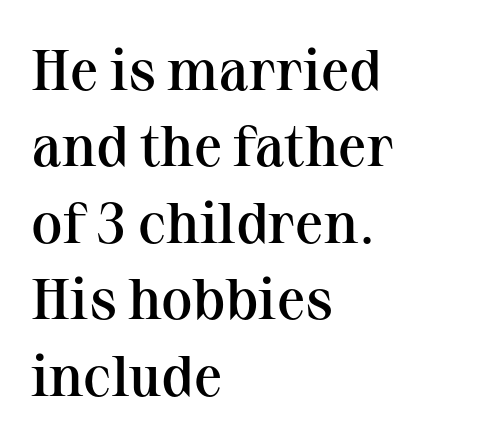
The paragraph has a hard left edge and a soft right edge. Is the letter spacing exaggerated? No — it looks like the ordinary default. Clear beneath every line of the passage. Posture: upright roman. A typesetter would call this proportional, since set widths differ per character. The characters display serif detailing at their extremities.
